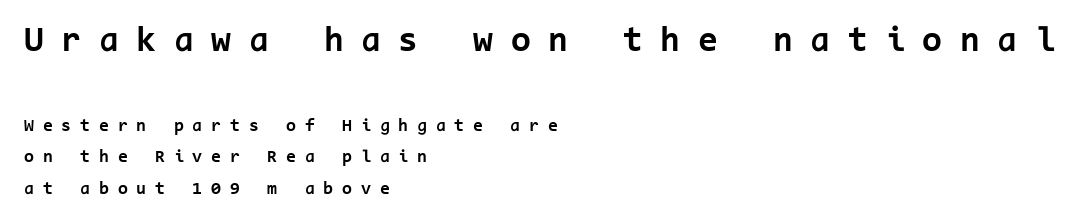
{"serif": "no", "italic": "no", "bold": "yes", "weight": "bold", "width": "normal", "stroke_contrast": "low", "x_height": "medium", "monospaced": "yes", "underline": "no", "align": "left", "line_spacing_ratio": 1.77, "letter_spacing": "wide", "letter_spacing_em": 0.49, "larger_block": "first", "size_ratio": 2.0, "glyph_px": 36}
